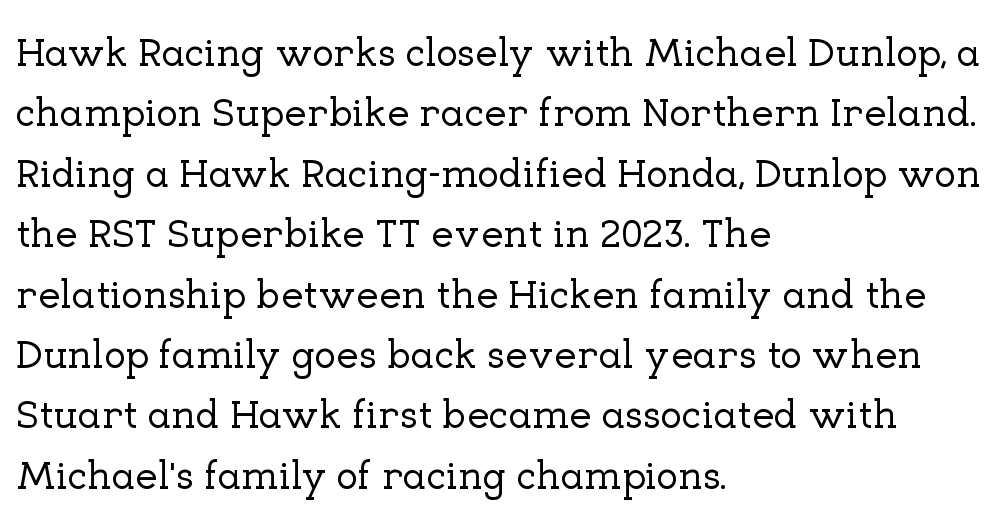
Q: Is the text italic (slanted)? A: No, it is upright.
Q: Is the typeface a serif or a sans-serif typeface? A: Serif.
Q: Is the text underlined? A: No.
Q: How is the paragraph aligned? A: Left-aligned.
Q: Is the spacing between letters normal or unusually wide? A: Normal.
Q: Is the spacing between lines tight, normal or loose? A: Normal.
Q: Width (condensed, normal, or wide)? A: Normal.
Q: Stroke contrast? A: Low.
Q: x-height? A: Medium.
Q: Monospaced? A: No.
